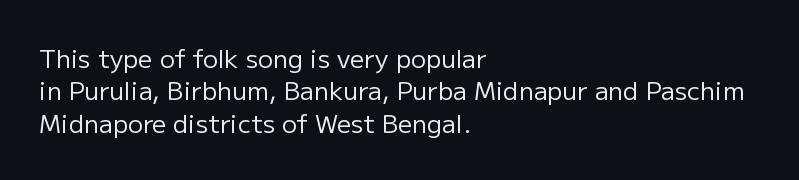
The words here are not underlined. Whoever set this chose a conventional vertical rhythm. Honestly, the letter spacing is just normal — you wouldn't notice it. Tall strokes in this sample are plumb rather than angled. Compared with a centered layout, this one pins lines to the left instead. The weight tops out at a normal text grade.
